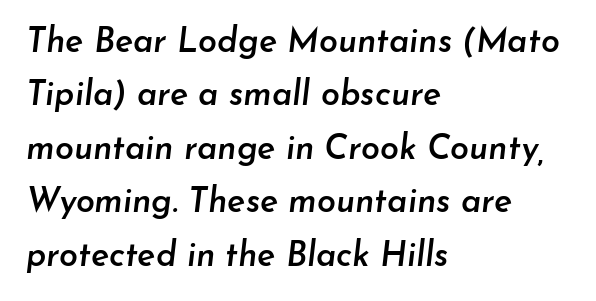
Q: Is the text bold? A: Semi-bold.
Q: Is the text italic (slanted)? A: Yes, it leans right by about 7 degrees.
Q: Is the text underlined? A: No.
Q: How is the paragraph aligned? A: Left-aligned.
Q: Is the spacing between letters normal or unusually wide? A: Normal.
Q: Is the spacing between lines tight, normal or loose? A: Normal.
Q: Width (condensed, normal, or wide)? A: Normal.
Q: Stroke contrast? A: Low.
Q: x-height? A: Small.
Q: Monospaced? A: No.
